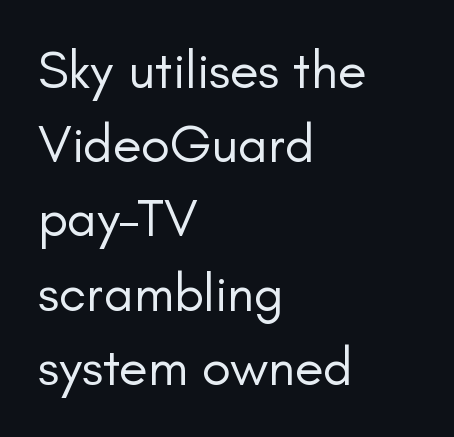
The image shows 53 px regular-weight sans-serif type, upright; set left-aligned, normal line spacing (1.4x), normal letter spacing, not underlined; low stroke contrast and a small x-height.
